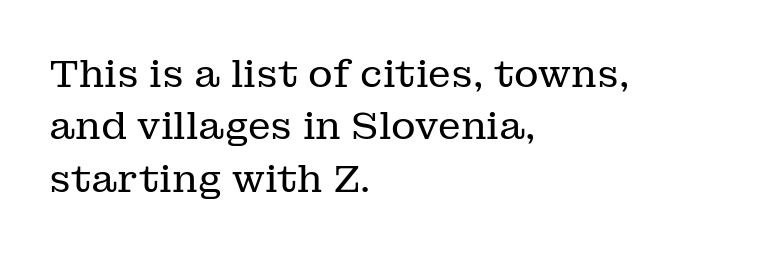
The image shows 38 px regular-weight serif type, upright; set left-aligned, normal line spacing (1.38x), normal letter spacing, not underlined; low stroke contrast and a medium x-height.
